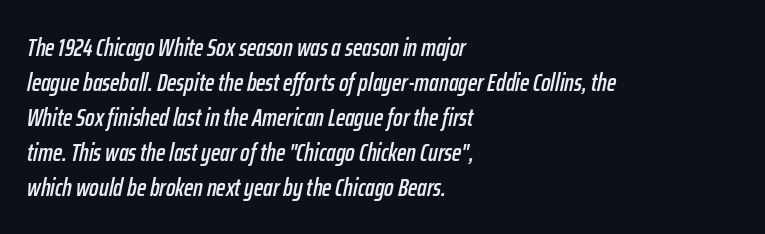
Q: Is the text italic (slanted)? A: Yes, it leans right by about 12 degrees.
Q: Is the text underlined? A: No.
Q: How is the paragraph aligned? A: Left-aligned.
Q: Is the spacing between letters normal or unusually wide? A: Normal.
Q: Is the spacing between lines tight, normal or loose? A: Normal.
